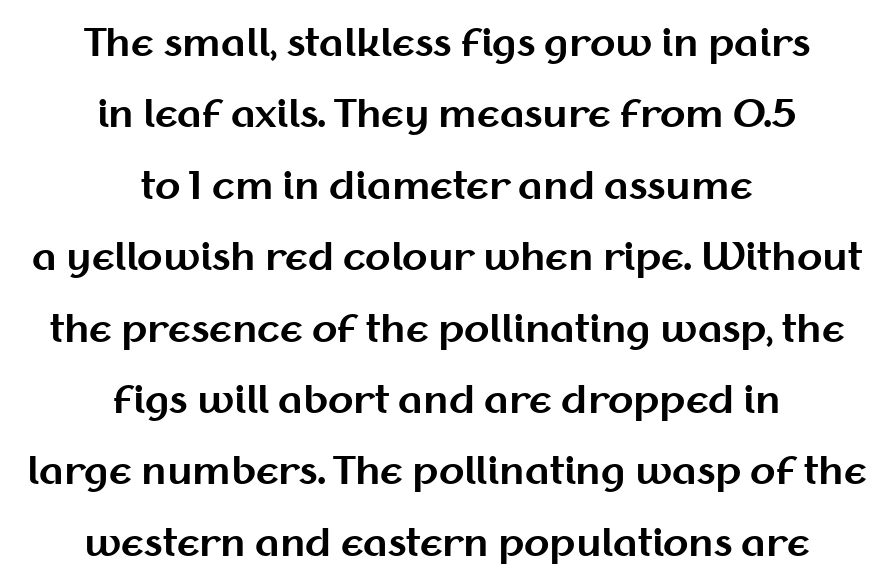
{"serif": "no", "italic": "no", "bold": "yes", "weight": "bold", "width": "normal", "stroke_contrast": "medium", "x_height": "medium", "monospaced": "no", "underline": "no", "align": "center", "line_spacing": "loose", "line_spacing_ratio": 1.93, "letter_spacing": "normal", "letter_spacing_em": 0.0, "glyph_px": 37}
